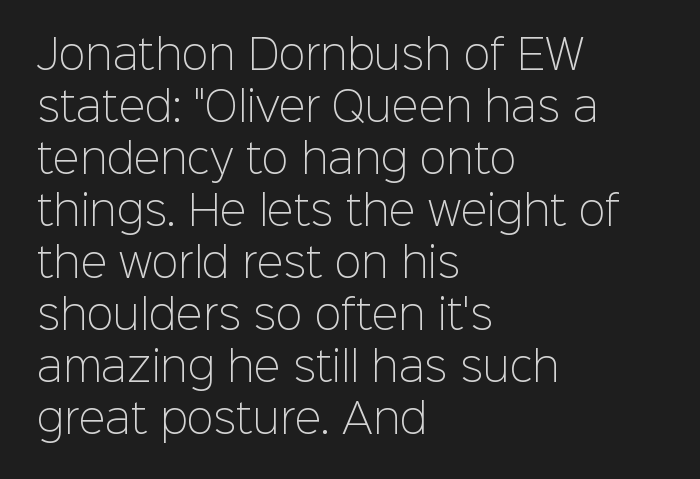
Each word holds together tightly as a unit, with standard inter-letter gaps. You can tell it's not italic because the verticals are truly vertical. Has an underline been added? It has not. Vertically, the passage feels balanced, rows spaced as you'd expect.
